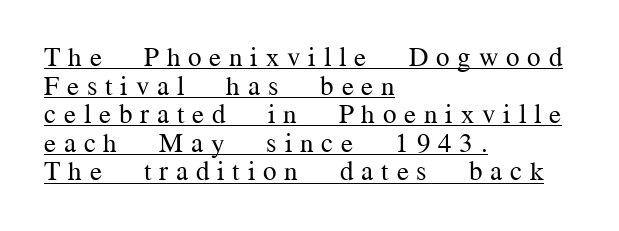
Q: Is the text bold? A: No.
Q: Is the text italic (slanted)? A: No, it is upright.
Q: Is the text underlined? A: Yes.
Q: How is the paragraph aligned? A: Left-aligned.
Q: Is the spacing between letters normal or unusually wide? A: Unusually wide.
Q: Is the spacing between lines tight, normal or loose? A: Tight.
